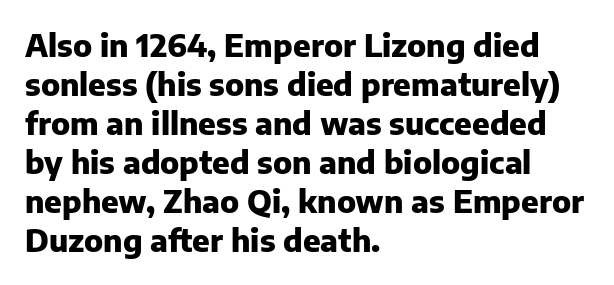
The image shows 31 px heavy sans-serif type, upright; set left-aligned, normal line spacing (1.26x), normal letter spacing, not underlined; low stroke contrast and a medium x-height.
